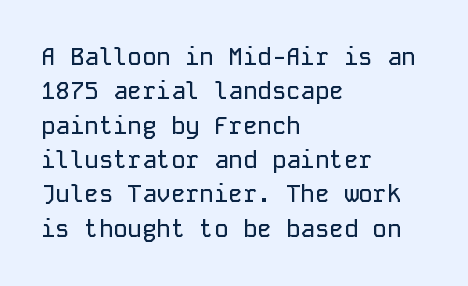
The image shows 24 px text type, upright; set left-aligned, normal line spacing (1.43x), normal letter spacing, not underlined.
